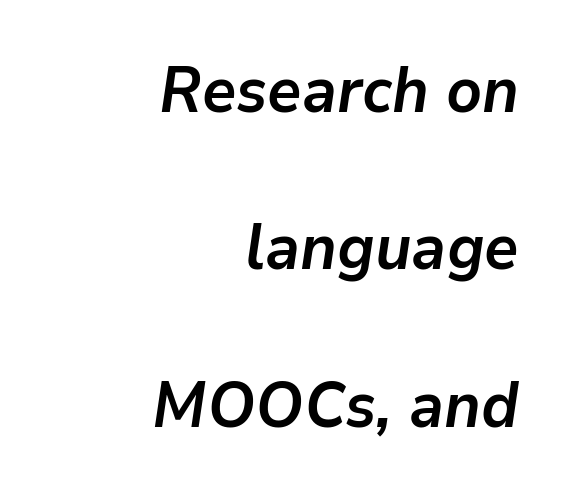
Q: Is the text bold? A: Yes.
Q: Is the text italic (slanted)? A: Yes, it leans right by about 9 degrees.
Q: Is the text underlined? A: No.
Q: How is the paragraph aligned? A: Right-aligned.
Q: Is the spacing between letters normal or unusually wide? A: Normal.
Q: Is the spacing between lines tight, normal or loose? A: Loose.
Q: Width (condensed, normal, or wide)? A: Normal.
Q: Stroke contrast? A: Low.
Q: x-height? A: Medium.
Q: Monospaced? A: No.
